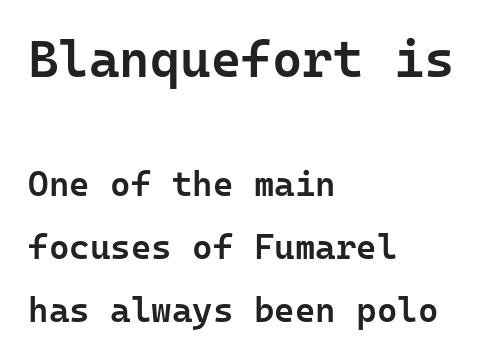
Q: Is the text bold? A: Semi-bold.
Q: Is the text italic (slanted)? A: No, it is upright.
Q: Is the typeface a serif or a sans-serif typeface? A: Sans-serif.
Q: Is the text underlined? A: No.
Q: How is the paragraph aligned? A: Left-aligned.
Q: Is the spacing between letters normal or unusually wide? A: Normal.
Q: Which block of text is set in a larger size, the first (top) or the second (bottom)? A: The first (top) one.
Q: Width (condensed, normal, or wide)? A: Normal.
Q: Stroke contrast? A: Low.
Q: x-height? A: Medium.
Q: Monospaced? A: Yes.
